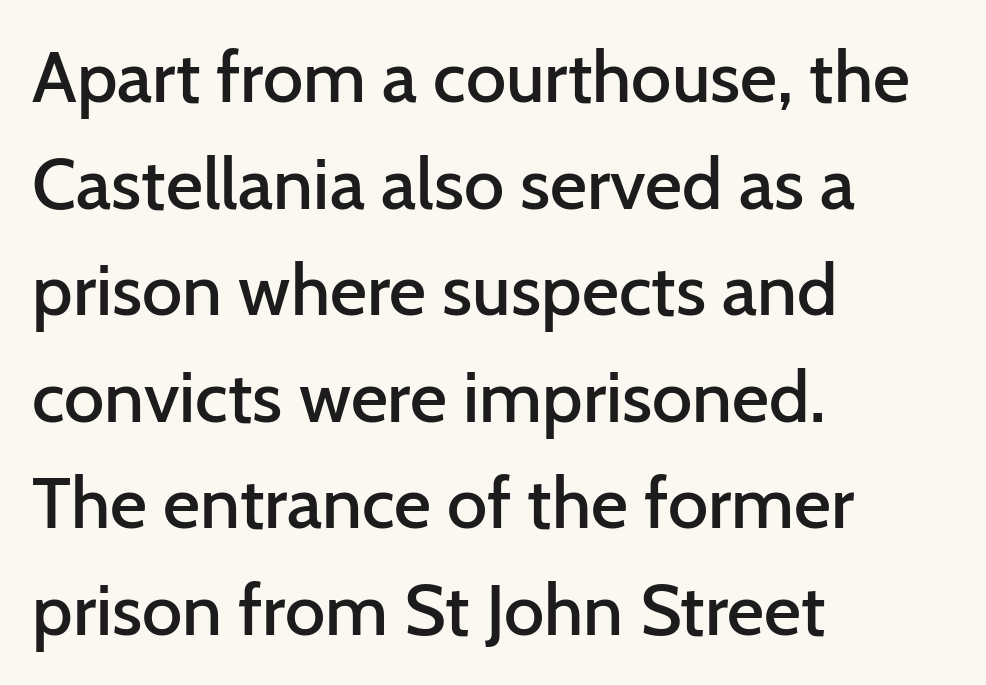
The image shows 72 px semibold sans-serif type, upright; set left-aligned, normal line spacing (1.48x), normal letter spacing, not underlined; low stroke contrast and a medium x-height.
